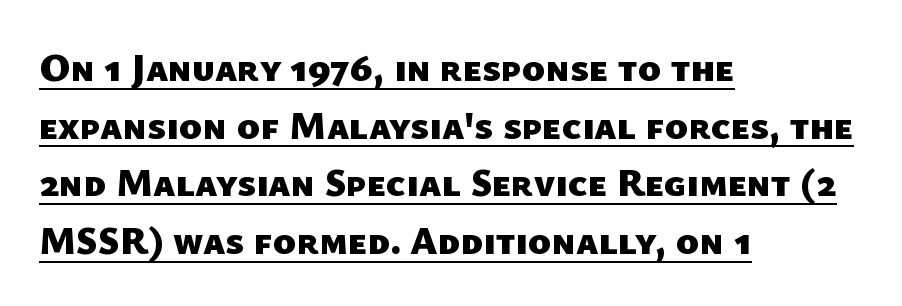
{"serif": "no", "bold": "yes", "weight": "heavy", "width": "normal", "stroke_contrast": "low", "x_height": "medium", "monospaced": "no", "underline": "yes", "align": "left", "line_spacing": "normal", "line_spacing_ratio": 1.48, "letter_spacing": "normal", "letter_spacing_em": 0.0, "glyph_px": 39}
